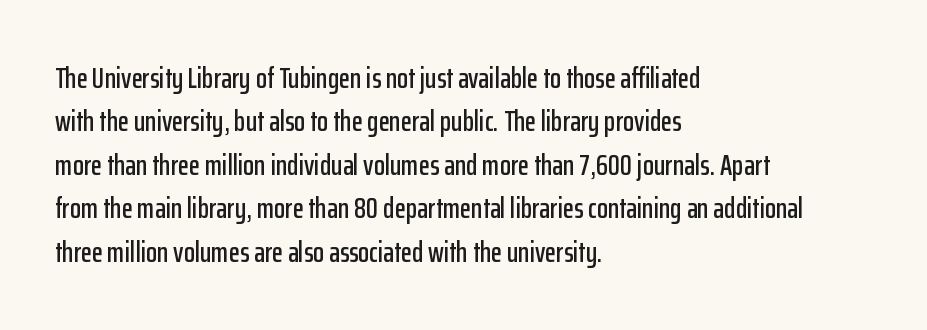
Varying glyph widths throughout — classic text-font behaviour. Regarding leading, the lines here are spaced in the standard way. Italic? Not at all — the glyphs are vertical. A typesetter would call this zero additional tracking. Is the block centered? No — it sits flush against the left margin.
